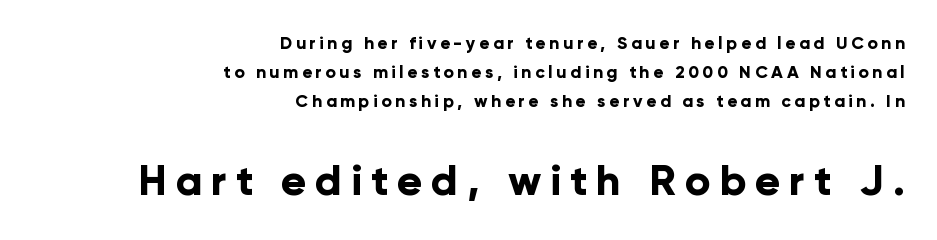
Unlike a traditional serif, this face leaves its strokes unadorned. Horizontally, the lines are justified to the trailing edge only. These lines are rendered in a variable-pitch font. Designer's note — italics off, roman on. Visually, the bottom section dominates because its glyphs are scaled up. Pretty heavy lettering here — definitely bold.
